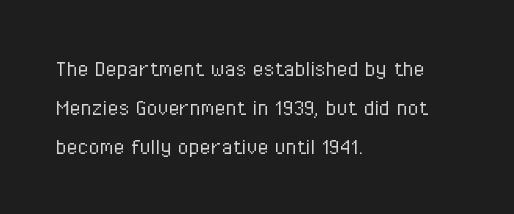
{"italic": "no", "bold": "no", "underline": "no", "align": "left", "line_spacing": "normal", "line_spacing_ratio": 1.56, "letter_spacing": "normal", "letter_spacing_em": 0.0, "glyph_px": 25}
